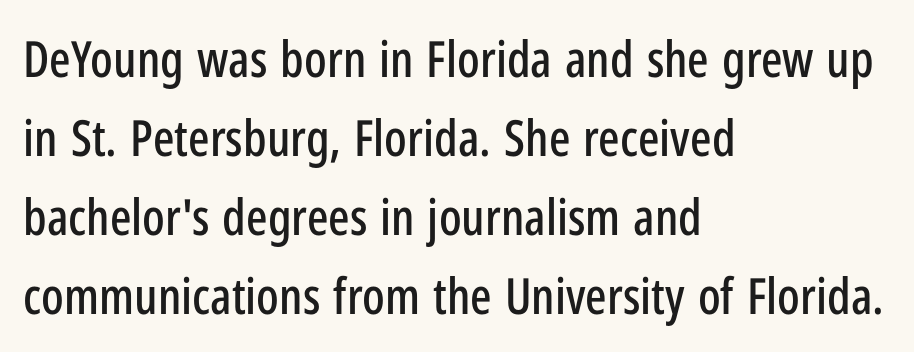
The line-height multiplier appears to be the usual default. Posture: vertical. Nothing sits at the stroke ends, so this counts as sans-serif. The letterforms sit shoulder to shoulder at normal distance.
